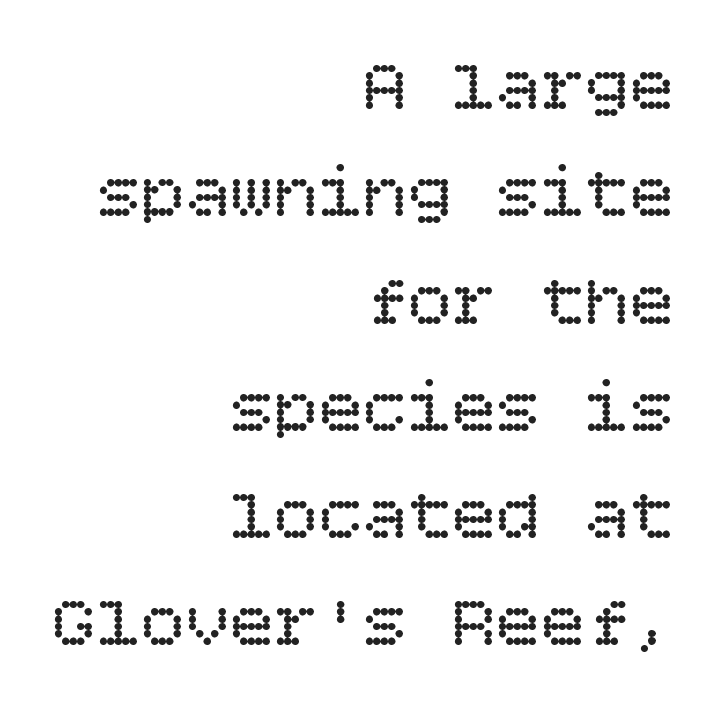
The image shows 74 px regular-weight type, upright; set right-aligned, normal line spacing (1.45x), normal letter spacing, not underlined; low stroke contrast and a large x-height.
